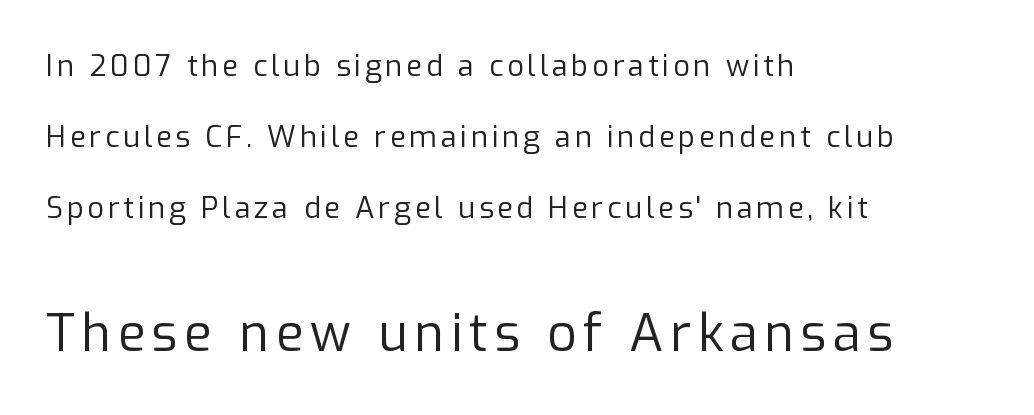
{"serif": "no", "italic": "no", "bold": "no", "weight": "regular", "width": "normal", "stroke_contrast": "low", "x_height": "medium", "monospaced": "no", "underline": "no", "align": "left", "line_spacing": "loose", "line_spacing_ratio": 2.44, "larger_block": "second", "size_ratio": 1.76, "glyph_px": 51}
